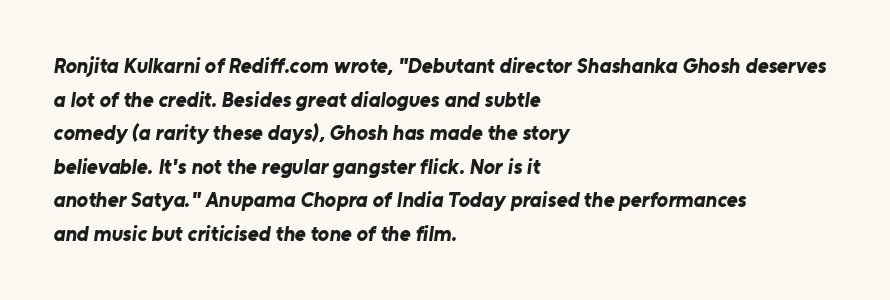
Q: Is the text bold? A: Yes.
Q: Is the text underlined? A: No.
Q: How is the paragraph aligned? A: Left-aligned.
Q: Is the spacing between letters normal or unusually wide? A: Normal.
Q: Is the spacing between lines tight, normal or loose? A: Normal.
